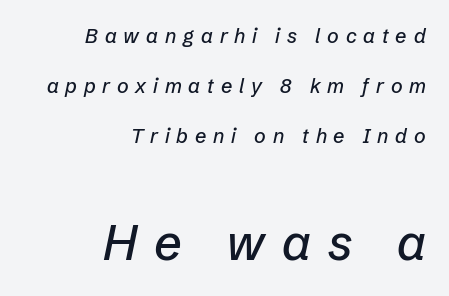
The image shows 49 px text type, italic (leaning right); set right-aligned, loose line spacing (2.49x), unusually wide letter spacing (+0.34 em), not underlined; the second (bottom) block is 2.45x larger; low stroke contrast and a medium x-height.
